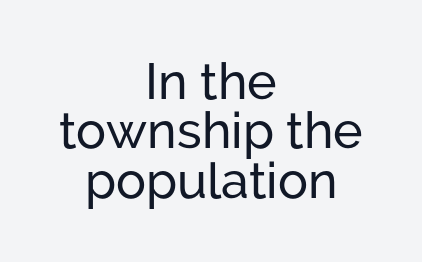
The image shows 50 px sans-serif type, upright; set centered, tight line spacing (0.99x), normal letter spacing, not underlined; low stroke contrast and a medium x-height.
